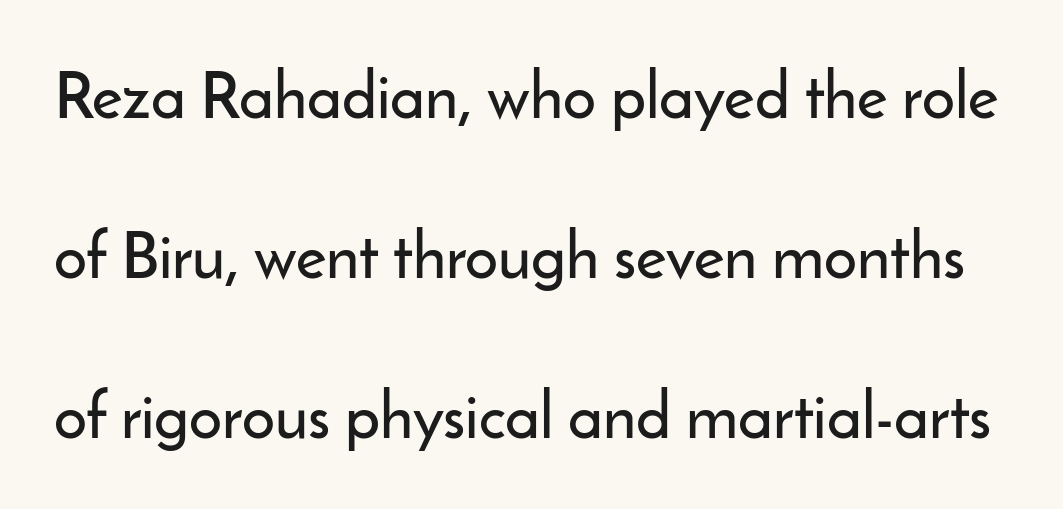
{"serif": "no", "italic": "no", "width": "normal", "stroke_contrast": "low", "x_height": "small", "monospaced": "no", "underline": "no", "line_spacing": "loose", "line_spacing_ratio": 2.46, "letter_spacing": "normal", "letter_spacing_em": 0.0, "glyph_px": 65}
